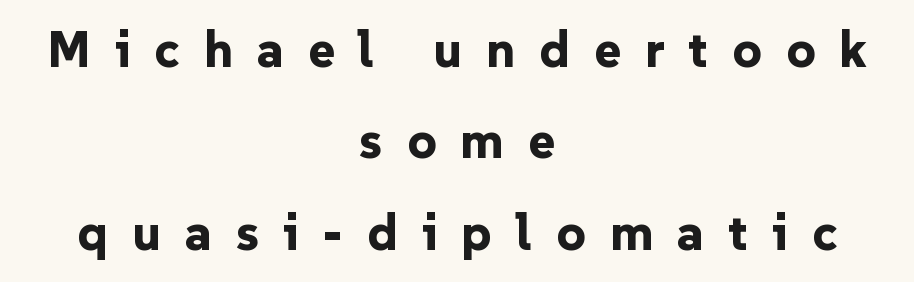
Descender tails drop into unmarked territory. Character widths vary here, with narrow letters taking less room than wide ones. The setting favours the middle, as headings and verse often do. Words appear elongated and porous because spacing is wide.
